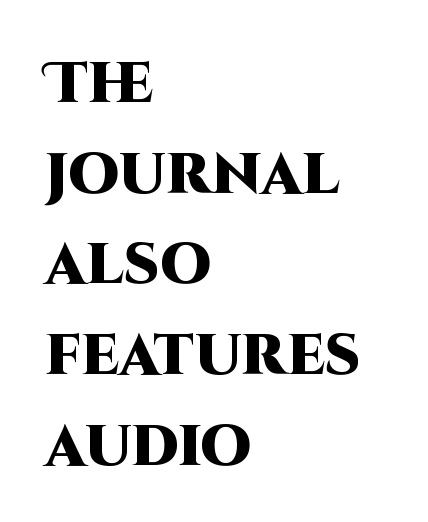
{"serif": "no", "italic": "no", "bold": "yes", "weight": "heavy", "width": "normal", "stroke_contrast": "high", "x_height": "large", "monospaced": "no", "underline": "no", "align": "left", "line_spacing": "normal", "line_spacing_ratio": 1.59, "letter_spacing": "normal", "letter_spacing_em": 0.0, "glyph_px": 57}
